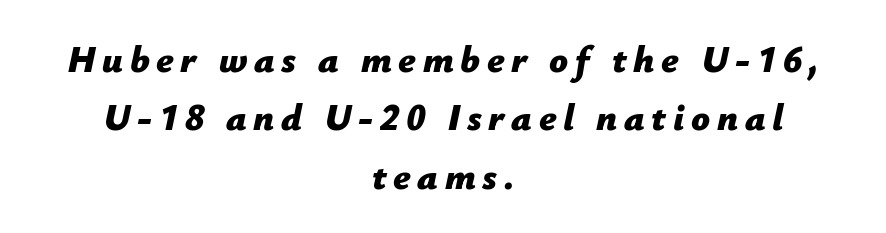
Any mark beneath the type? The region is blank. The rendering uses a moderate line-height, typical for paragraphs. Quick note: italic. A dark, heavy texture on the line: the type is bold. Teacher's note: observe the equal gaps on both sides — that is centered alignment. This sample has the flowing, uneven cadence of proportional lettering.
